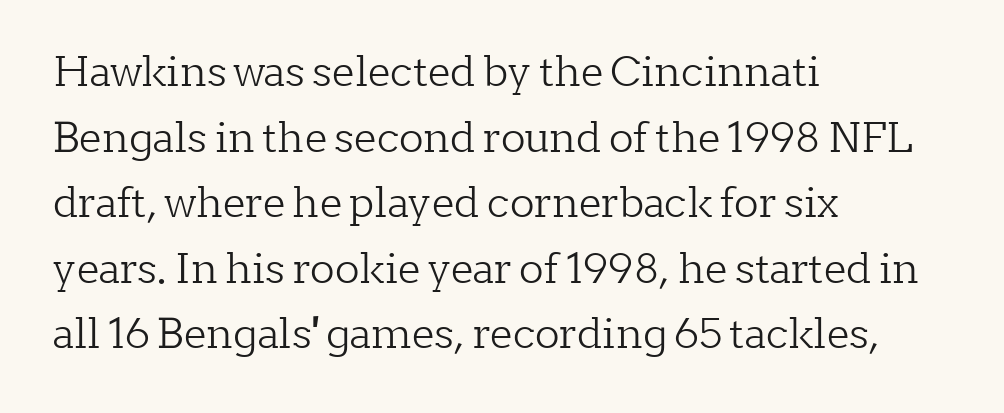
The image shows 41 px light serif type, upright; set left-aligned, normal line spacing (1.6x), normal letter spacing, not underlined; low stroke contrast and a medium x-height.
